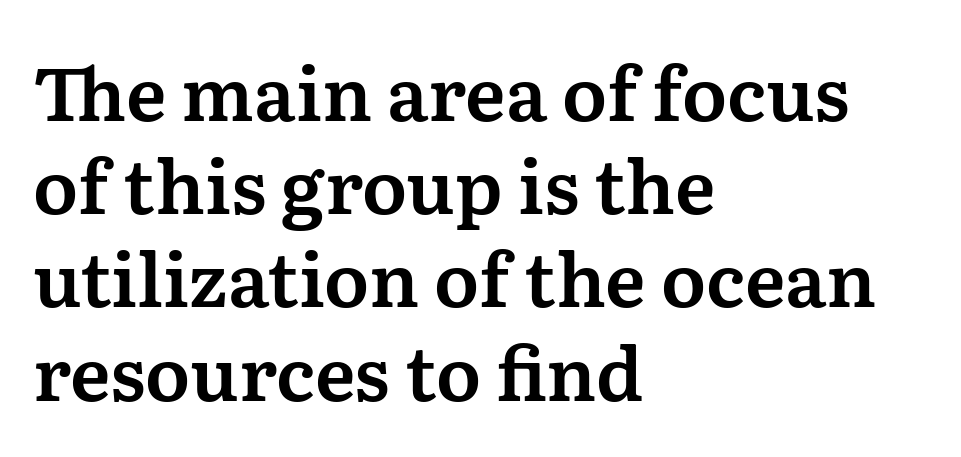
Q: Is the text italic (slanted)? A: No, it is upright.
Q: Is the typeface a serif or a sans-serif typeface? A: Serif.
Q: Is the text underlined? A: No.
Q: How is the paragraph aligned? A: Left-aligned.
Q: Is the spacing between letters normal or unusually wide? A: Normal.
Q: Is the spacing between lines tight, normal or loose? A: Normal.
Q: Width (condensed, normal, or wide)? A: Normal.
Q: Stroke contrast? A: Medium.
Q: x-height? A: Medium.
Q: Monospaced? A: No.
